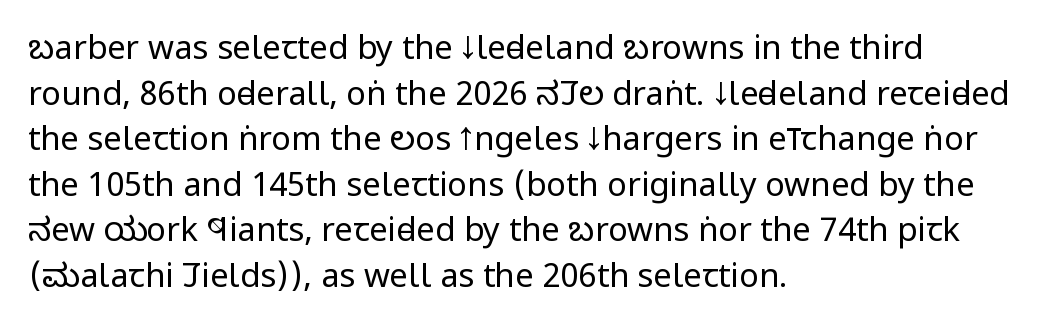
The image shows 33 px regular-weight, condensed sans-serif type, upright; set left-aligned, normal line spacing (1.38x), normal letter spacing, not underlined; low stroke contrast and a large x-height.
